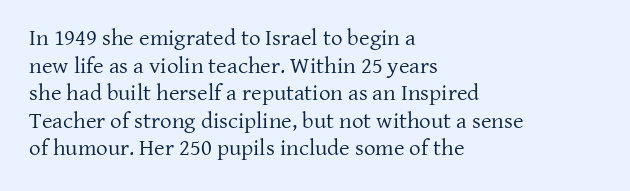
The image shows 23 px text type, upright; set left-aligned, line spacing 1.2x, normal letter spacing, not underlined.
